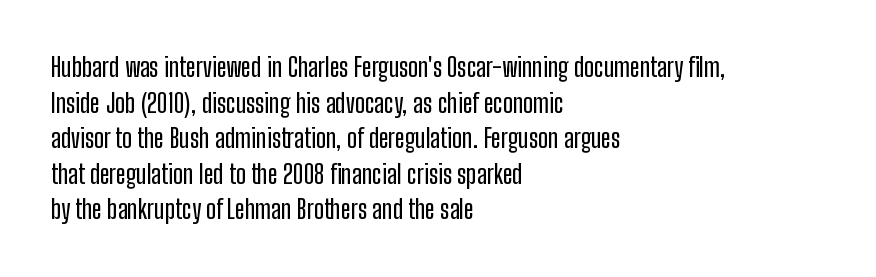
{"italic": "no", "underline": "no", "align": "left", "line_spacing": "normal", "line_spacing_ratio": 1.37, "letter_spacing": "normal", "letter_spacing_em": 0.0, "glyph_px": 26}
